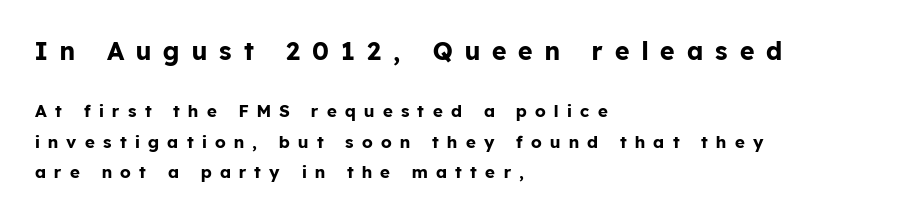
Horizontal alignment here is leftward, the default for most running prose. Just letters on the line, the space beneath them empty. Character size in the leading block exceeds that of the trailing block. The type is letterspaced generously, with wide tracking. Rendered with straight, roman letterforms. Heavy, bold letterforms.
